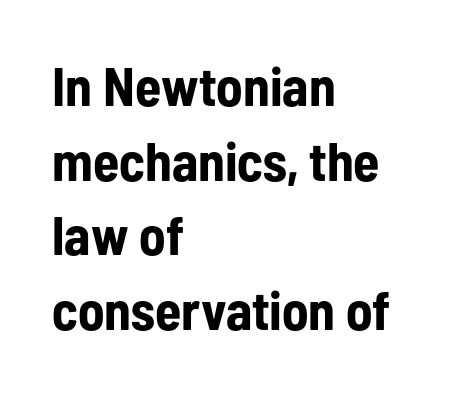
{"serif": "no", "italic": "no", "bold": "yes", "weight": "bold", "width": "condensed", "stroke_contrast": "low", "x_height": "medium", "monospaced": "no", "underline": "no", "align": "left", "line_spacing": "normal", "line_spacing_ratio": 1.38, "letter_spacing": "normal", "letter_spacing_em": 0.0, "glyph_px": 54}
